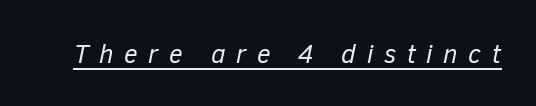
The image shows 26 px text type, italic (leaning right); set unusually wide letter spacing (+0.41 em), underlined.
